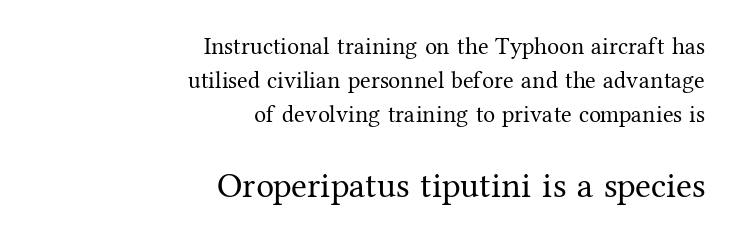
The image shows 36 px regular-weight serif type, upright; set right-aligned, normal line spacing (1.42x), normal letter spacing, not underlined; the second (bottom) block is 1.5x larger; medium stroke contrast and a medium x-height.
